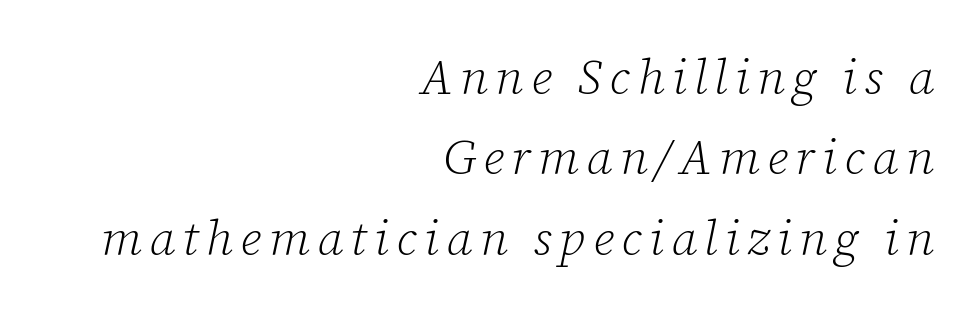
The image shows 49 px light serif type, italic (leaning right); set right-aligned, normal line spacing (1.64x), not underlined; low stroke contrast and a medium x-height.
